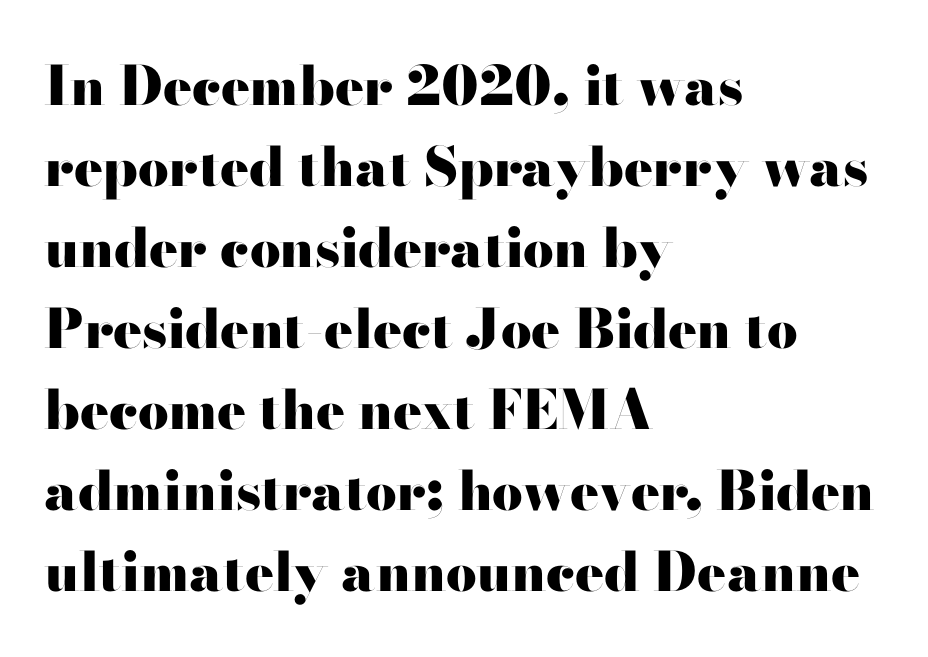
Each new line begins a customary step beneath the previous one. Clear beneath every line of the passage. Left-aligned paragraph, ragged on the right. Posture: straight, roman, zero tilt. Look at the stroke-to-counter ratio: heavy, a bold.
